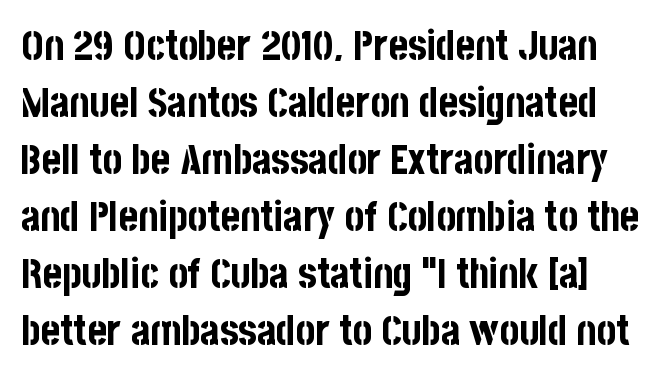
{"serif": "no", "italic": "no", "bold": "yes", "weight": "bold", "width": "condensed", "stroke_contrast": "low", "x_height": "large", "monospaced": "no", "underline": "no", "line_spacing": "normal", "line_spacing_ratio": 1.39, "letter_spacing": "normal", "letter_spacing_em": 0.0, "glyph_px": 41}
